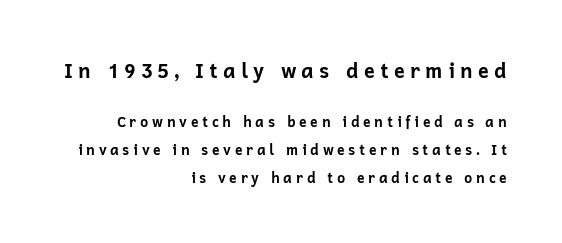
Between these two stacked blocks, the higher one wins on size. Unmarked baselines from the first word to the last. Is the letter spacing exaggerated? Yes — the characters are pushed far apart. Which margin do the lines hug? The right one — the left edge is uneven. Do the letters lean? They stand straight.
